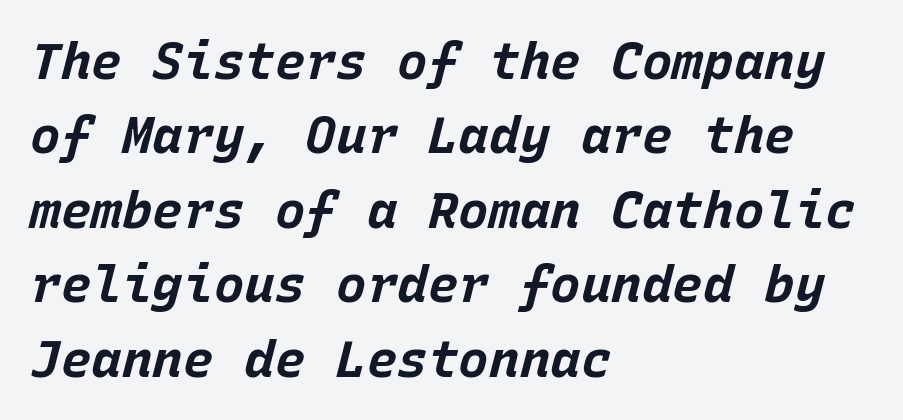
The image shows 51 px bold type, italic (leaning right), monospaced; set left-aligned, normal line spacing (1.46x), normal letter spacing, not underlined; low stroke contrast and a large x-height.
